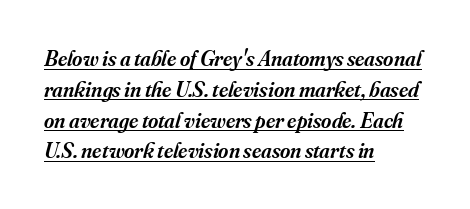
Q: Is the text bold? A: Semi-bold.
Q: Is the text italic (slanted)? A: Yes, it leans right by about 16 degrees.
Q: Is the text underlined? A: Yes.
Q: How is the paragraph aligned? A: Left-aligned.
Q: Is the spacing between letters normal or unusually wide? A: Normal.
Q: Is the spacing between lines tight, normal or loose? A: Normal.
